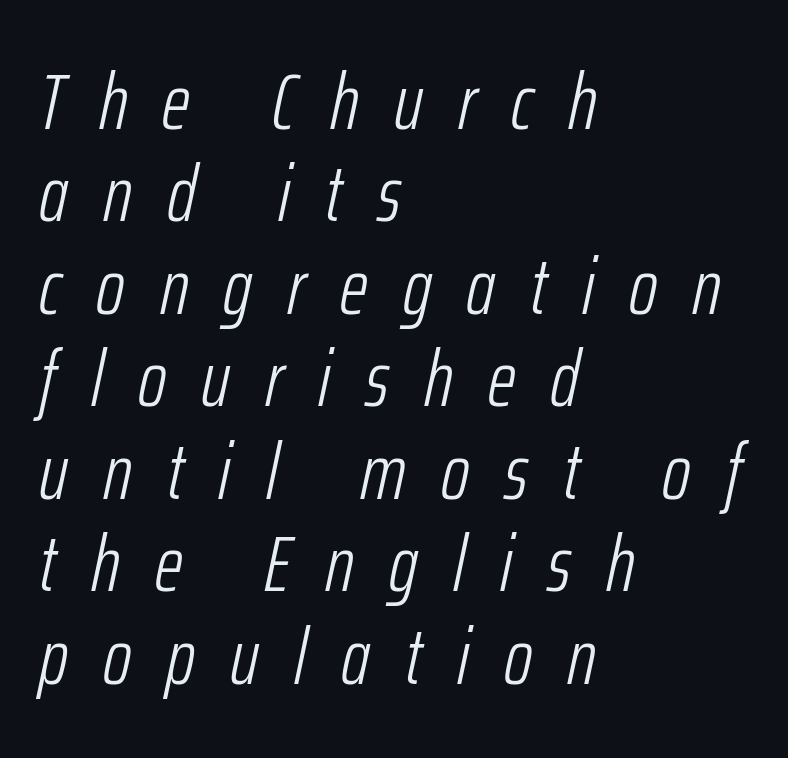
The image shows 79 px light, condensed type, italic (leaning right); set left-aligned, line spacing 1.17x, unusually wide letter spacing (+0.44 em), not underlined; low stroke contrast and a medium x-height.
